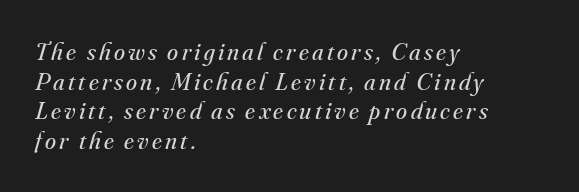
{"italic": "yes", "lean": "right", "slant_degrees": 16, "bold": "no", "underline": "no", "align": "left", "line_spacing_ratio": 1.19, "glyph_px": 25}
